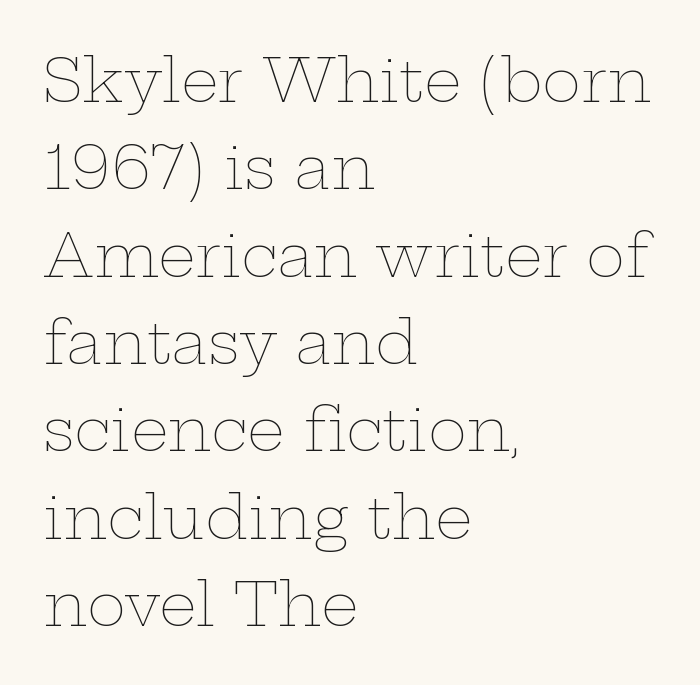
Each new line begins a customary step beneath the previous one. Think of a printed novel: that variable character pitch is what you see here. Notice how the passage keeps a crisp vertical edge on the left only. Ink coverage per letter is moderate at most. Designer's note — italics off, roman on.
